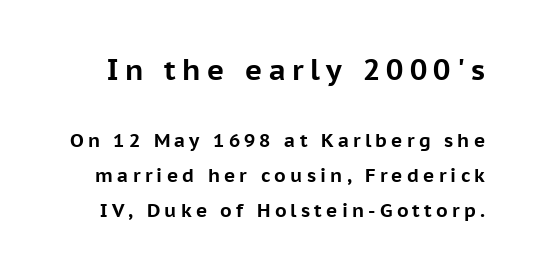
{"serif": "no", "italic": "no", "bold": "yes", "weight": "bold", "width": "normal", "stroke_contrast": "low", "x_height": "medium", "monospaced": "no", "underline": "no", "line_spacing_ratio": 1.85, "letter_spacing": "wide", "letter_spacing_em": 0.22, "larger_block": "first", "size_ratio": 1.53, "glyph_px": 29}
